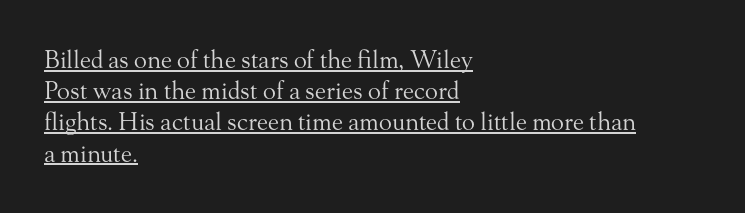
{"italic": "no", "bold": "no", "underline": "yes", "align": "left", "line_spacing": "normal", "line_spacing_ratio": 1.3, "letter_spacing": "normal", "letter_spacing_em": 0.0, "glyph_px": 24}
